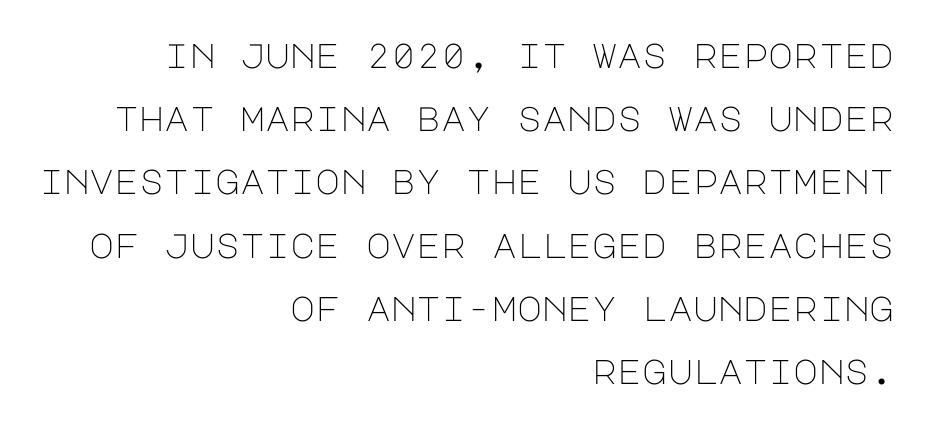
Each row of text sits above clean, open space. Tracking here is standard; glyphs follow each other at the usual distance. This sample uses a sans-serif face. These lines are set flush right with a ragged left edge. Posture: straight, roman, zero tilt.
